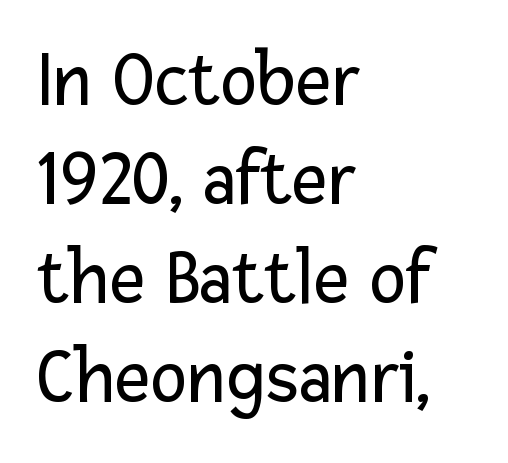
{"serif": "no", "italic": "no", "bold": "no", "weight": "regular", "width": "normal", "stroke_contrast": "low", "x_height": "medium", "monospaced": "no", "underline": "no", "align": "left", "line_spacing": "normal", "line_spacing_ratio": 1.27, "letter_spacing": "normal", "letter_spacing_em": 0.0, "glyph_px": 78}
